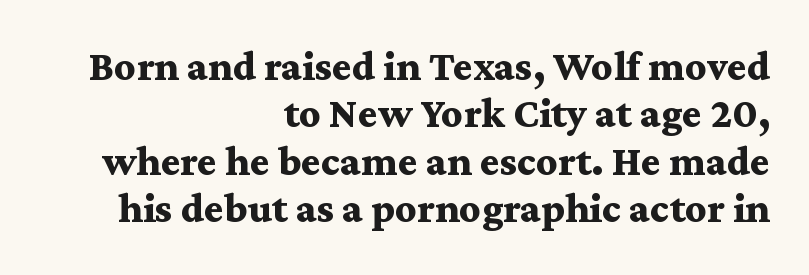
Just letters on the line, the space beneath them empty. Here the designer chose a conventional face with non-uniform glyph widths. Ordinary non-slanted type is in use. What stands out about the letter spacing? Nothing — it is the standard amount. The face used here has the dense, thick strokes of a bold.
